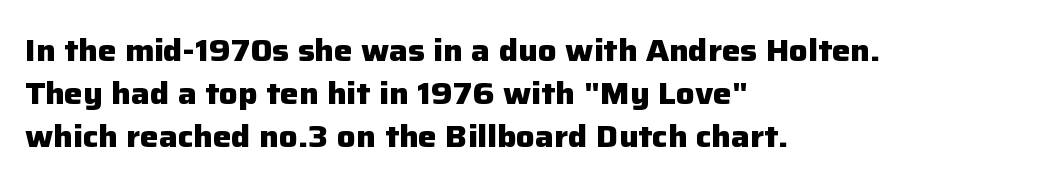
{"serif": "no", "italic": "no", "bold": "yes", "weight": "heavy", "width": "normal", "stroke_contrast": "low", "x_height": "medium", "monospaced": "no", "underline": "no", "align": "left", "line_spacing": "normal", "line_spacing_ratio": 1.38, "letter_spacing": "normal", "letter_spacing_em": 0.0, "glyph_px": 31}
